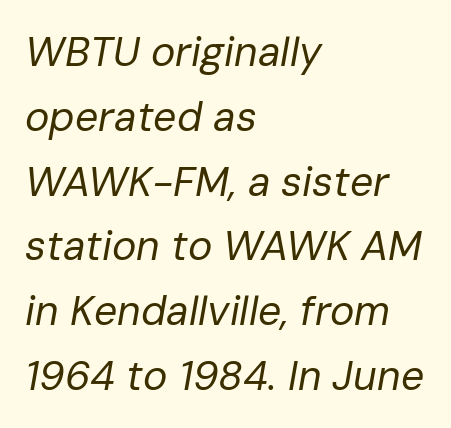
{"italic": "yes", "lean": "right", "slant_degrees": 10, "bold": "no", "weight": "regular", "width": "normal", "stroke_contrast": "low", "x_height": "medium", "monospaced": "no", "underline": "no", "align": "left", "line_spacing": "normal", "line_spacing_ratio": 1.58, "letter_spacing": "normal", "letter_spacing_em": 0.0, "glyph_px": 41}
